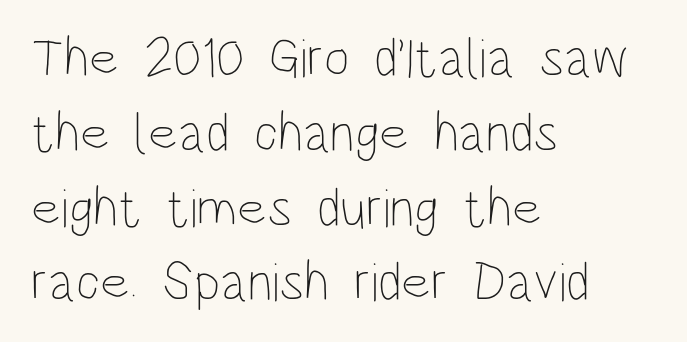
Horizontally, the lines are justified to the leading edge only. The cut favours lightness, reaching ordinary text weight at its darkest. A bare baseline throughout the passage. Designer's note — italics off, roman on.
